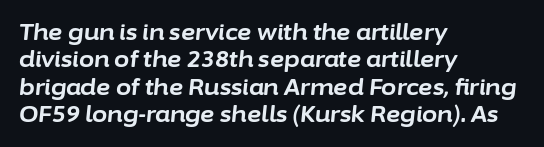
Q: Is the text bold? A: Yes.
Q: Is the text italic (slanted)? A: Yes, it leans right by about 6 degrees.
Q: Is the text underlined? A: No.
Q: How is the paragraph aligned? A: Left-aligned.
Q: Is the spacing between letters normal or unusually wide? A: Normal.
